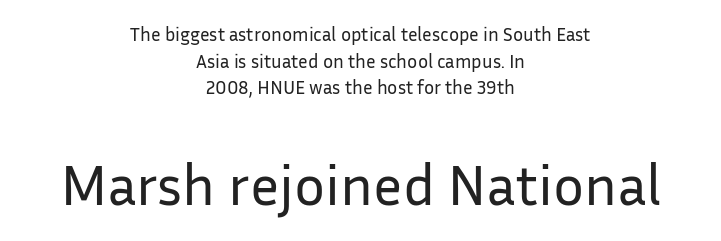
{"serif": "no", "italic": "no", "bold": "no", "weight": "regular", "width": "normal", "stroke_contrast": "low", "x_height": "medium", "monospaced": "no", "underline": "no", "align": "center", "line_spacing": "normal", "line_spacing_ratio": 1.4, "letter_spacing": "normal", "letter_spacing_em": 0.0, "larger_block": "second", "size_ratio": 3.05, "glyph_px": 58}
